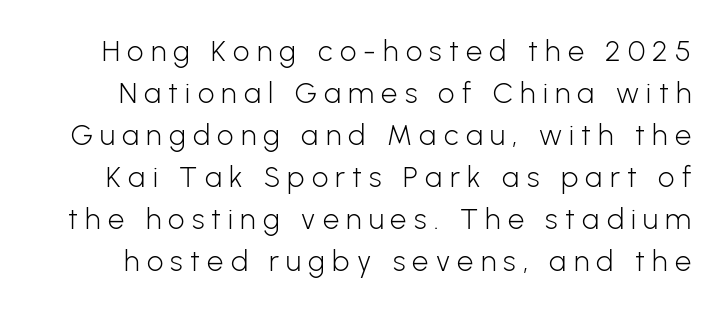
Q: Is the text bold? A: No.
Q: Is the text italic (slanted)? A: No, it is upright.
Q: Is the typeface a serif or a sans-serif typeface? A: Sans-serif.
Q: Is the text underlined? A: No.
Q: Is the spacing between letters normal or unusually wide? A: Unusually wide.
Q: Is the spacing between lines tight, normal or loose? A: Normal.
Q: Width (condensed, normal, or wide)? A: Normal.
Q: Stroke contrast? A: Low.
Q: x-height? A: Medium.
Q: Monospaced? A: No.
